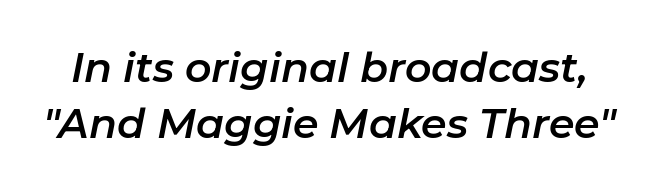
{"italic": "yes", "lean": "right", "slant_degrees": 11, "width": "normal", "stroke_contrast": "low", "x_height": "medium", "monospaced": "no", "underline": "no", "line_spacing": "normal", "line_spacing_ratio": 1.36, "letter_spacing": "normal", "letter_spacing_em": 0.0, "glyph_px": 41}
